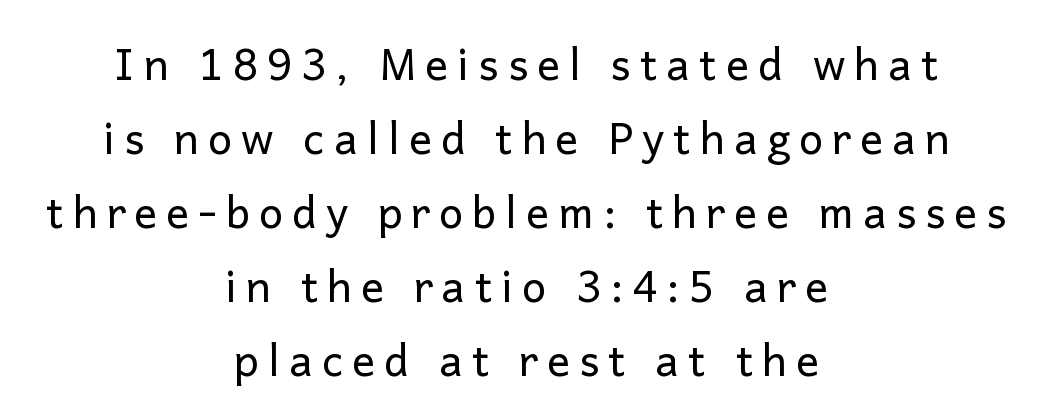
Q: Is the text bold? A: No.
Q: Is the text italic (slanted)? A: No, it is upright.
Q: Is the typeface a serif or a sans-serif typeface? A: Sans-serif.
Q: Is the text underlined? A: No.
Q: How is the paragraph aligned? A: Centered.
Q: Is the spacing between letters normal or unusually wide? A: Unusually wide.
Q: Width (condensed, normal, or wide)? A: Normal.
Q: Stroke contrast? A: Low.
Q: x-height? A: Medium.
Q: Monospaced? A: No.
